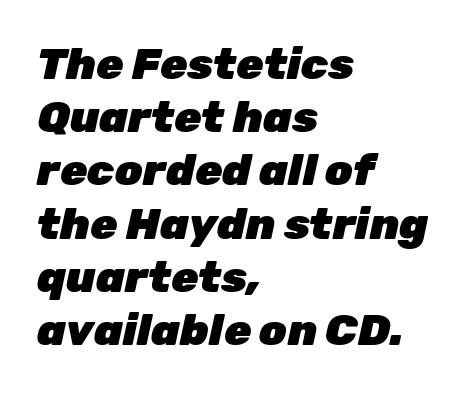
The image shows 44 px heavy type, italic (leaning right); set left-aligned, line spacing 1.21x, normal letter spacing, not underlined; low stroke contrast and a medium x-height.
